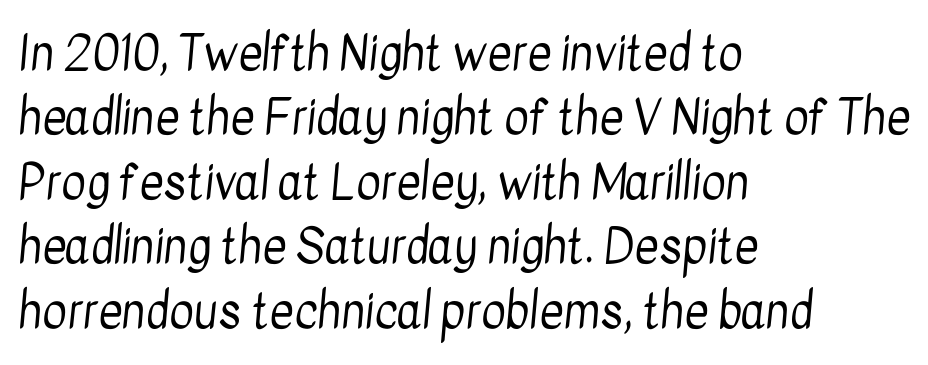
{"serif": "no", "bold": "no", "weight": "regular", "width": "condensed", "stroke_contrast": "low", "x_height": "medium", "monospaced": "no", "underline": "no", "align": "left", "line_spacing": "normal", "line_spacing_ratio": 1.37, "letter_spacing": "normal", "letter_spacing_em": 0.0, "glyph_px": 47}
